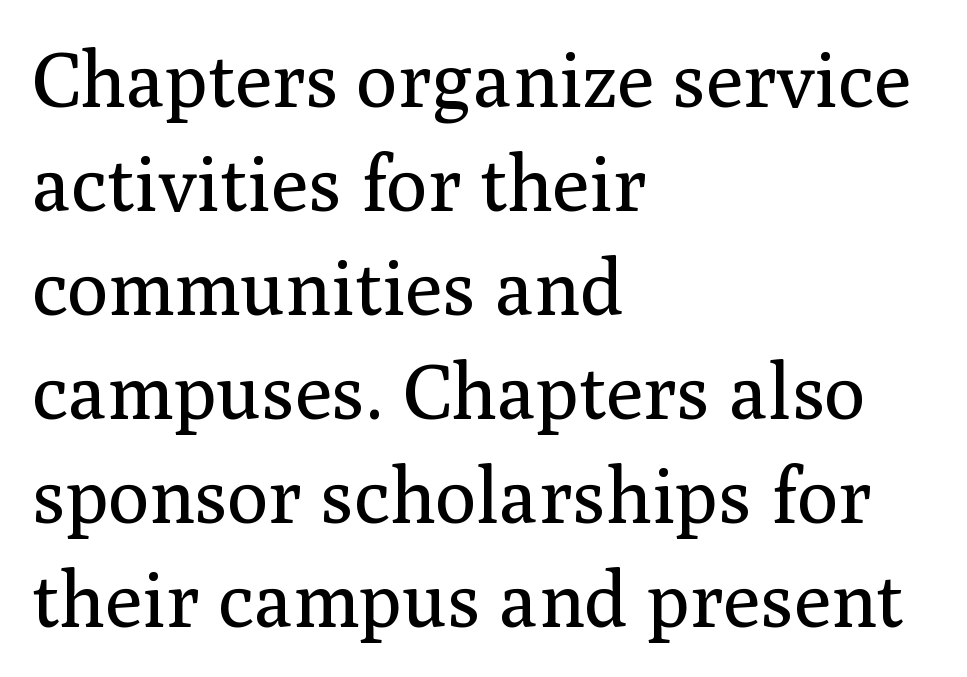
The image shows 77 px regular-weight serif type, upright; set left-aligned, normal line spacing (1.35x), normal letter spacing, not underlined; medium stroke contrast and a medium x-height.
